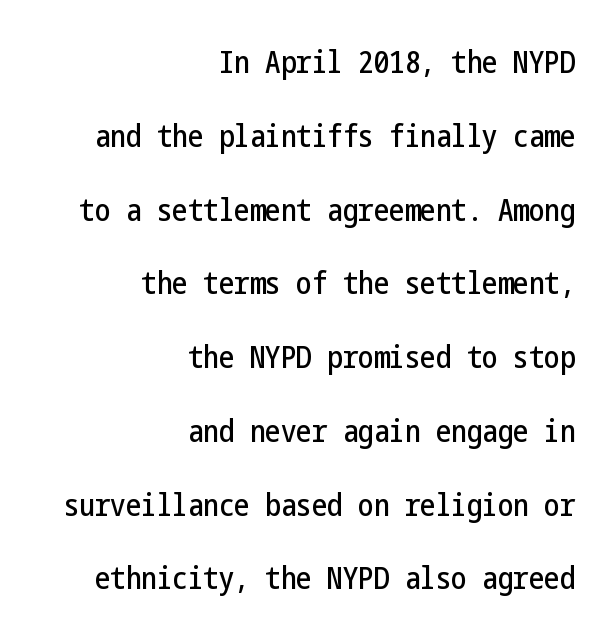
No extra tracking has been applied to these lines. Does the copy run flush right? Yes — the right margin is perfectly even. The space directly below the letters is spotless. The type family on display is of the sans-serif kind. Line spacing here is loose.
